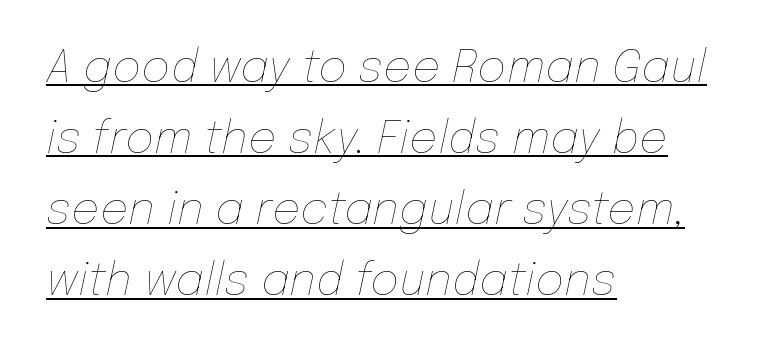
The image shows 45 px thin type, italic (leaning right); set left-aligned, normal line spacing (1.58x), normal letter spacing, underlined; low stroke contrast and a medium x-height.
